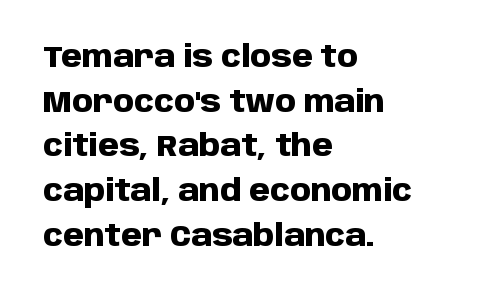
This rendering uses left alignment, leaving the right contour irregular. The letters advance in unequal steps, a hallmark of proportional type. Inter-character spacing is left at the font's built-in metrics. How would I describe the line gaps? Plain and ordinary. Typographic density is high because the face is bold. Typographically, this falls in the sans-serif category.
